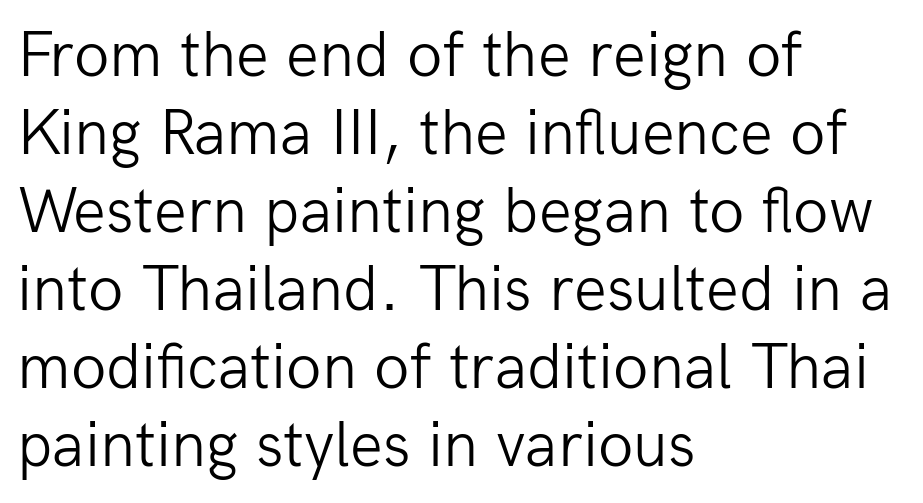
The image shows 65 px light sans-serif type, upright; set left-aligned, line spacing 1.2x, normal letter spacing, not underlined; low stroke contrast and a medium x-height.
